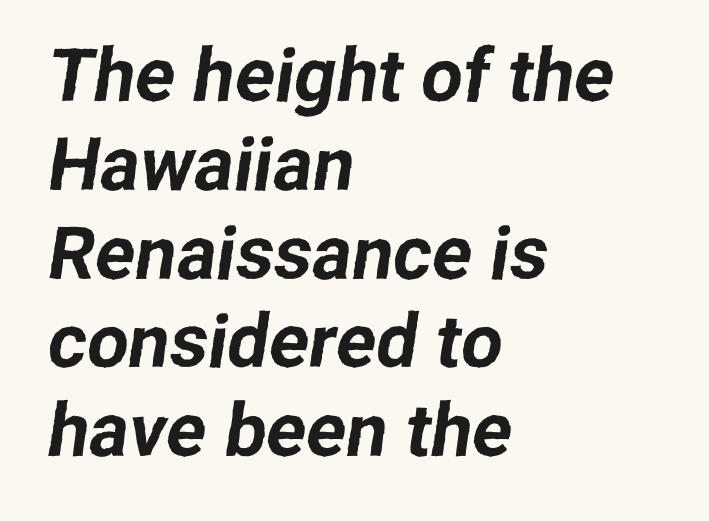
The image shows 74 px sans-serif type; set left-aligned, line spacing 1.2x, normal letter spacing, not underlined; low stroke contrast and a medium x-height.
